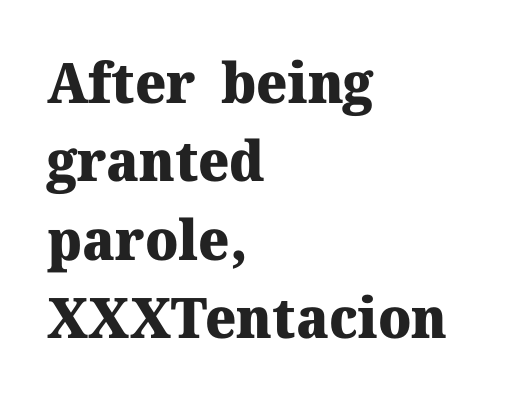
Q: Is the text bold? A: Yes.
Q: Is the text italic (slanted)? A: No, it is upright.
Q: Is the typeface a serif or a sans-serif typeface? A: Serif.
Q: Is the text underlined? A: No.
Q: How is the paragraph aligned? A: Left-aligned.
Q: Is the spacing between letters normal or unusually wide? A: Normal.
Q: Is the spacing between lines tight, normal or loose? A: Normal.
Q: Width (condensed, normal, or wide)? A: Normal.
Q: Stroke contrast? A: Medium.
Q: x-height? A: Medium.
Q: Monospaced? A: No.
